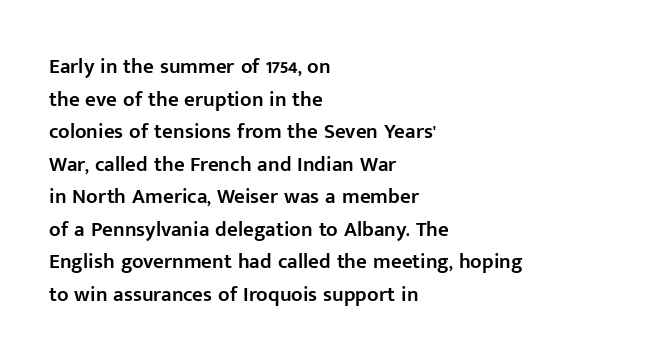
The image shows 21 px text type, upright; set left-aligned, normal line spacing (1.55x), normal letter spacing, not underlined.
